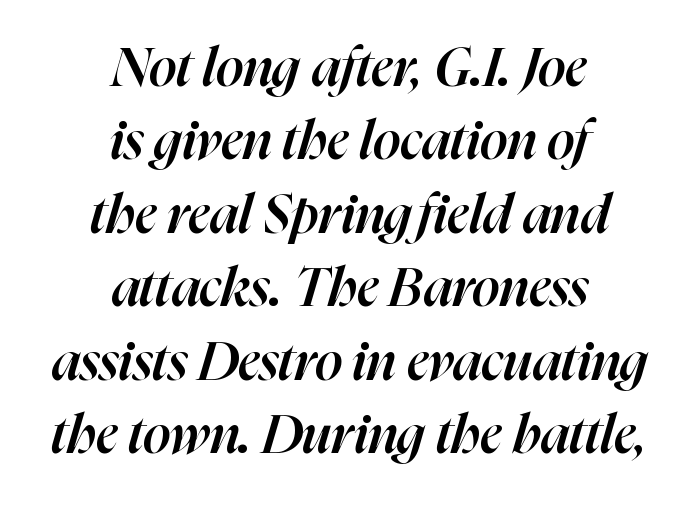
Teacher's note: observe the equal gaps on both sides — that is centered alignment. Each row of text sits above clean, open space. The face used here has a pronounced slope to its letters. Moderately thickened strokes mark this as semibold type. Reading down the column, the eye jumps a familiar distance to each next line.
